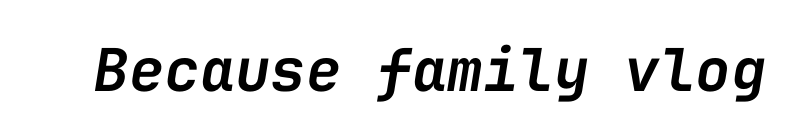
Q: Is the text bold? A: Semi-bold.
Q: Is the text italic (slanted)? A: Yes, it leans right by about 9 degrees.
Q: Is the text underlined? A: No.
Q: Is the spacing between letters normal or unusually wide? A: Normal.
Q: Width (condensed, normal, or wide)? A: Normal.
Q: Stroke contrast? A: Low.
Q: x-height? A: Medium.
Q: Monospaced? A: Yes.
